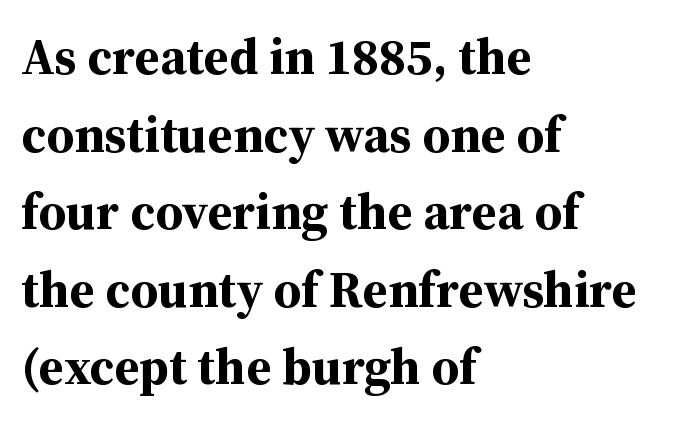
{"serif": "yes", "italic": "no", "bold": "yes", "weight": "bold", "width": "normal", "stroke_contrast": "medium", "x_height": "medium", "monospaced": "no", "underline": "no", "align": "left", "line_spacing": "normal", "line_spacing_ratio": 1.52, "letter_spacing": "normal", "letter_spacing_em": 0.0, "glyph_px": 51}
